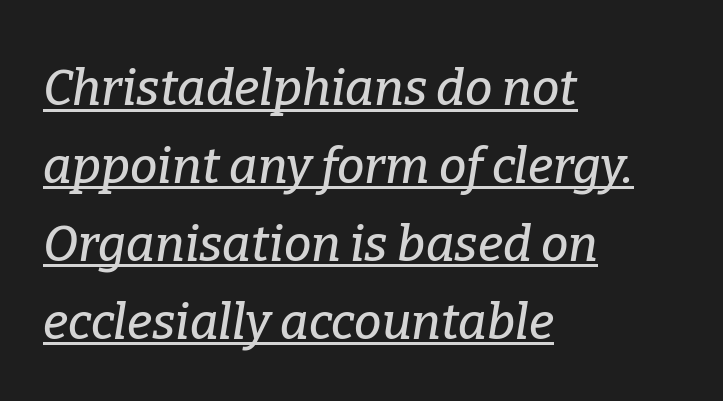
{"serif": "yes", "italic": "yes", "lean": "right", "slant_degrees": 9, "width": "normal", "stroke_contrast": "low", "x_height": "medium", "monospaced": "no", "underline": "yes", "align": "left", "line_spacing": "normal", "line_spacing_ratio": 1.59, "letter_spacing": "normal", "letter_spacing_em": 0.0, "glyph_px": 49}
